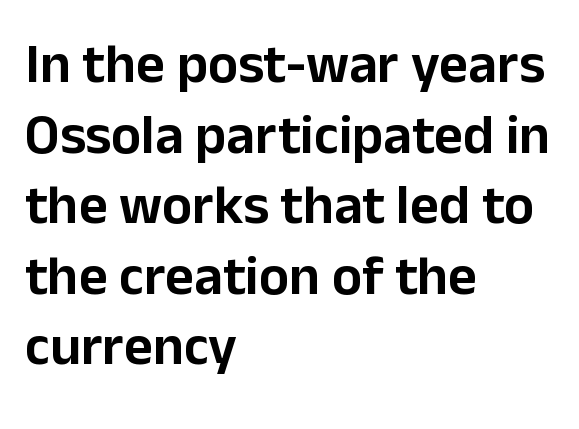
The image shows 56 px sans-serif type, upright; set left-aligned, normal line spacing (1.26x), normal letter spacing, not underlined; low stroke contrast and a medium x-height.
